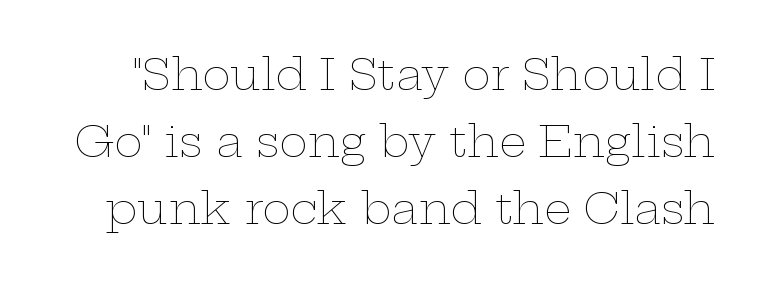
This sample has the flowing, uneven cadence of proportional lettering. Spacing between characters is what you'd get straight out of the box. Stems and bowls with no extra thickness — not bold. The passage shown stacks its lines at a standard gap. Notice how the stems are strictly vertical — no italics here.
